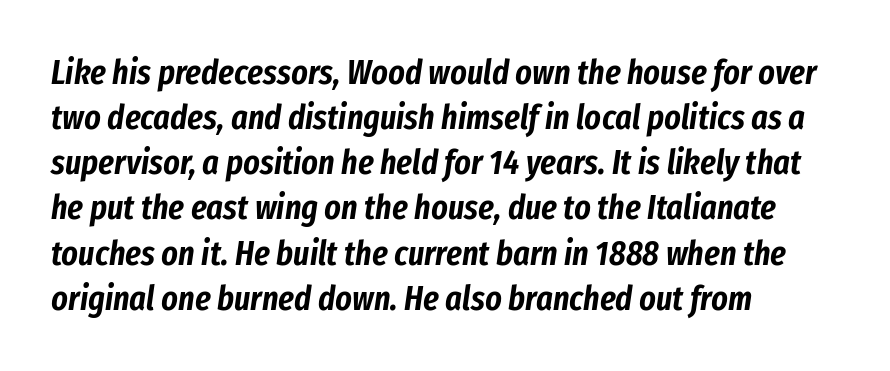
Character widths vary here, with narrow letters taking less room than wide ones. A typesetter would call this zero additional tracking. The designer left line spacing at the default. If you drew a line through each stem, it would be angled.
